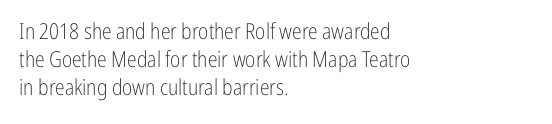
{"italic": "no", "bold": "no", "underline": "no", "align": "left", "line_spacing": "normal", "line_spacing_ratio": 1.28, "letter_spacing": "normal", "letter_spacing_em": 0.0, "glyph_px": 22}
